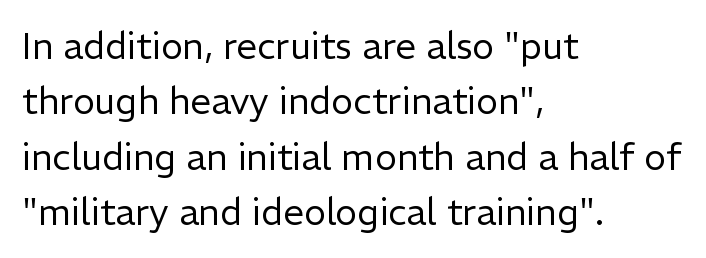
{"serif": "no", "italic": "no", "bold": "no", "weight": "regular", "width": "normal", "stroke_contrast": "low", "x_height": "medium", "monospaced": "no", "underline": "no", "align": "left", "line_spacing": "normal", "line_spacing_ratio": 1.5, "letter_spacing": "normal", "letter_spacing_em": 0.0, "glyph_px": 37}
